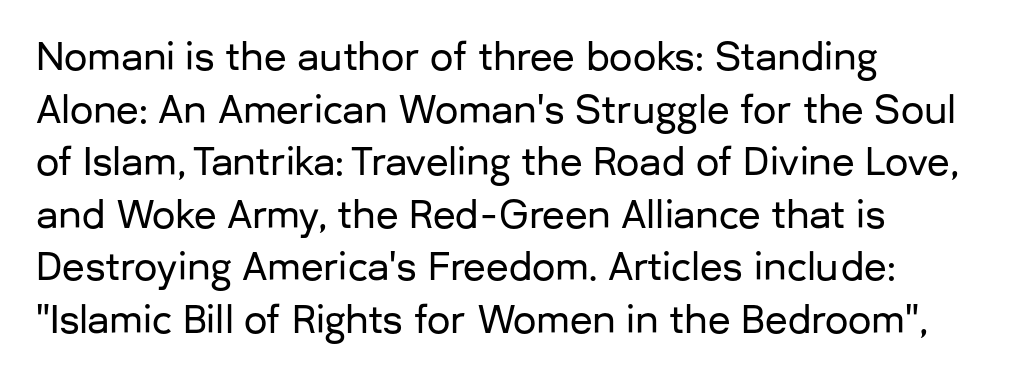
{"serif": "no", "italic": "no", "width": "normal", "stroke_contrast": "low", "x_height": "medium", "monospaced": "no", "underline": "no", "align": "left", "line_spacing": "normal", "line_spacing_ratio": 1.42, "letter_spacing": "normal", "letter_spacing_em": 0.0, "glyph_px": 37}
